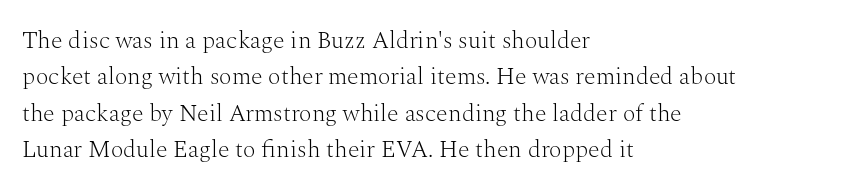
The image shows 24 px text type, upright; set left-aligned, normal line spacing (1.52x), normal letter spacing, not underlined.
